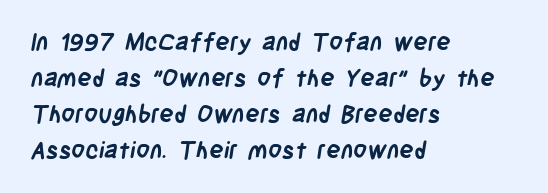
The image shows 24 px bold type; set left-aligned, normal line spacing (1.5x), normal letter spacing, not underlined.
